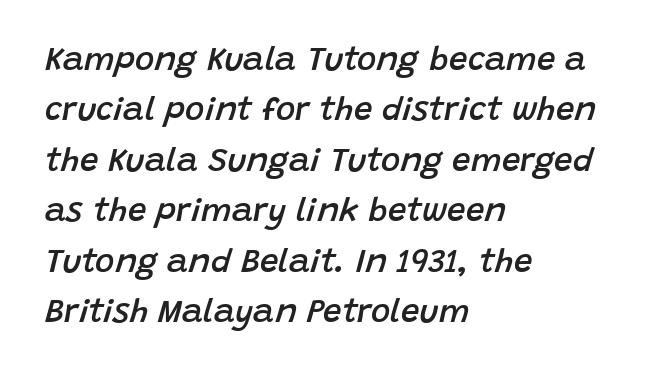
The image shows 33 px semibold type, italic (leaning right); set left-aligned, normal line spacing (1.53x), normal letter spacing, not underlined; low stroke contrast and a large x-height.
